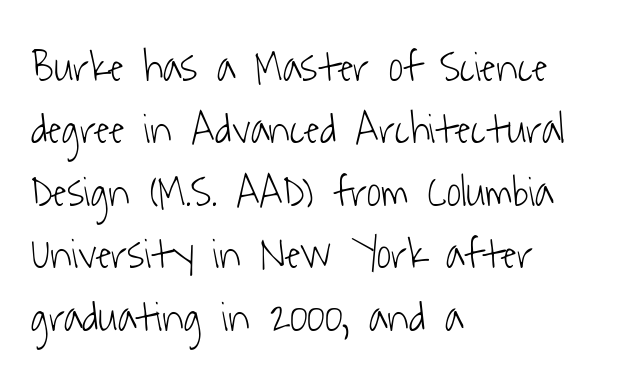
The passage shown stacks its lines at a standard gap. Check where the strokes stop: nothing finishes them off — pure sans. Words float on clear page, feet unadorned. The paragraph has a hard left edge and a soft right edge.
